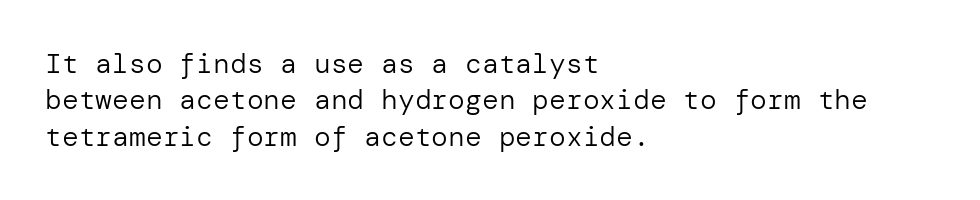
The image shows 28 px regular-weight sans-serif type, upright; set left-aligned, normal line spacing (1.3x), normal letter spacing, not underlined; low stroke contrast and a medium x-height.
